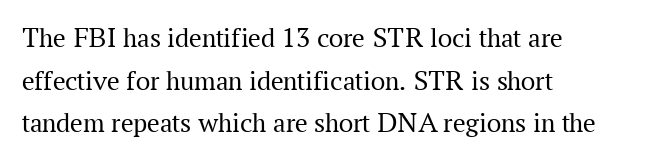
{"serif": "yes", "italic": "no", "bold": "no", "weight": "regular", "width": "normal", "stroke_contrast": "medium", "x_height": "medium", "monospaced": "no", "underline": "no", "align": "left", "line_spacing": "normal", "line_spacing_ratio": 1.52, "letter_spacing": "normal", "letter_spacing_em": 0.0, "glyph_px": 28}
